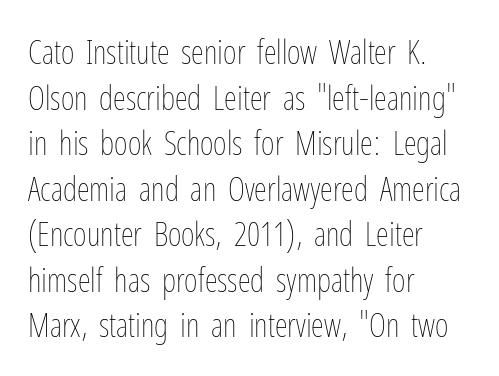
Q: Is the text bold? A: No.
Q: Is the text italic (slanted)? A: No, it is upright.
Q: Is the text underlined? A: No.
Q: How is the paragraph aligned? A: Left-aligned.
Q: Is the spacing between letters normal or unusually wide? A: Normal.
Q: Is the spacing between lines tight, normal or loose? A: Normal.
Q: Width (condensed, normal, or wide)? A: Condensed.
Q: Stroke contrast? A: Low.
Q: x-height? A: Medium.
Q: Monospaced? A: No.
